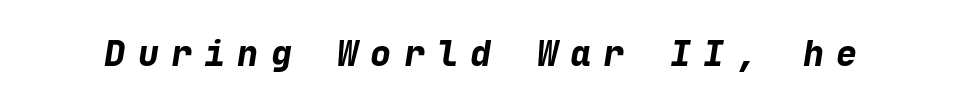
Posture: slanted. In terms of letterspacing, this is a distinctly airy, spread setting. Here the designer chose a console-style face with uniform glyph widths. Descenders hang freely into open space. The letters are bold, with thick, heavy strokes.
